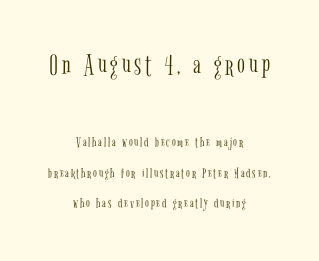
The image shows 29 px light, condensed serif type, upright; set centered, loose line spacing (2.18x), not underlined; the first (top) block is 2.07x larger; low stroke contrast and a medium x-height.
